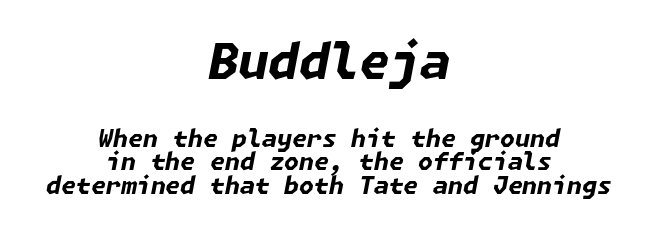
The words here are not underlined. Tall strokes in this sample are angled rather than plumb. The setting favours the middle, as headings and verse often do. The designer gave the opening block more size than the closing block. Characters follow at the spacing the type designer built in. Chunky letters — that's bold for sure.
